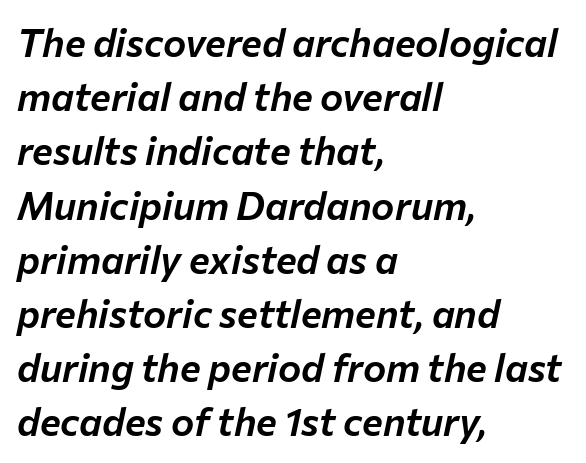
Q: Is the text italic (slanted)? A: Yes, it leans right by about 12 degrees.
Q: Is the text underlined? A: No.
Q: How is the paragraph aligned? A: Left-aligned.
Q: Is the spacing between letters normal or unusually wide? A: Normal.
Q: Is the spacing between lines tight, normal or loose? A: Normal.
Q: Width (condensed, normal, or wide)? A: Normal.
Q: Stroke contrast? A: Low.
Q: x-height? A: Medium.
Q: Monospaced? A: No.
